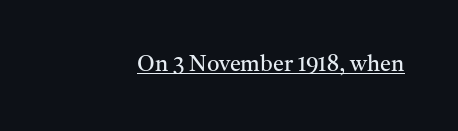
{"italic": "no", "bold": "no", "underline": "yes", "letter_spacing": "normal", "letter_spacing_em": 0.0, "glyph_px": 22}
